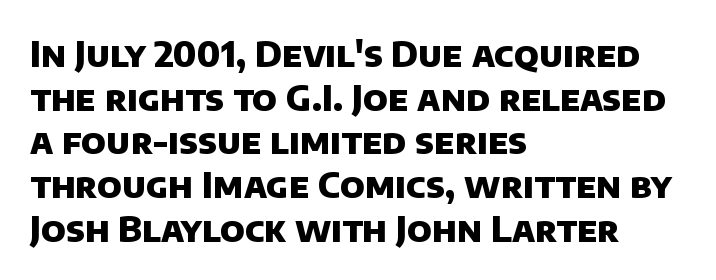
{"serif": "no", "bold": "yes", "weight": "heavy", "width": "normal", "stroke_contrast": "low", "x_height": "large", "monospaced": "no", "underline": "no", "align": "left", "line_spacing": "normal", "line_spacing_ratio": 1.25, "letter_spacing": "normal", "letter_spacing_em": 0.0, "glyph_px": 35}
